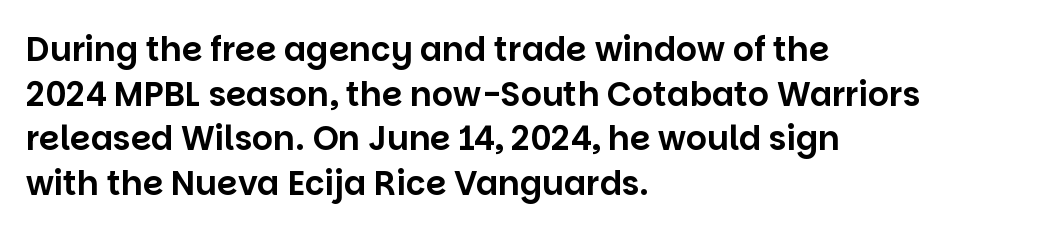
The image shows 33 px sans-serif type, upright; set left-aligned, normal line spacing (1.35x), normal letter spacing, not underlined; low stroke contrast and a large x-height.
